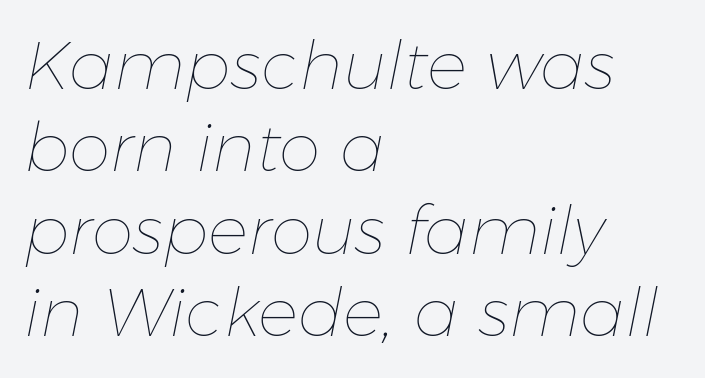
The image shows 67 px thin type, italic (leaning right); set left-aligned, line spacing 1.23x, normal letter spacing, not underlined; low stroke contrast and a medium x-height.
